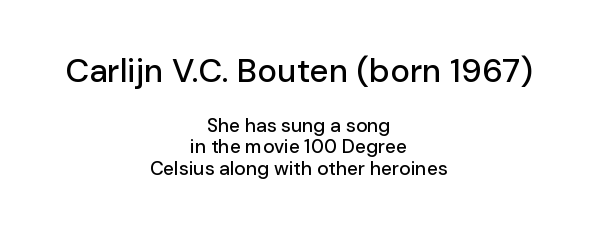
This is sans-serif lettering, the kind often seen on screens and signage. Does the leading feel generous? Not at all — it's pinched. Words float on clear page, feet unadorned. A centered setting, common on invitations and titles, is used for this passage. Is the lower block the larger one? No — the upper block carries the bigger type. Each word holds together tightly as a unit, with standard inter-letter gaps.
